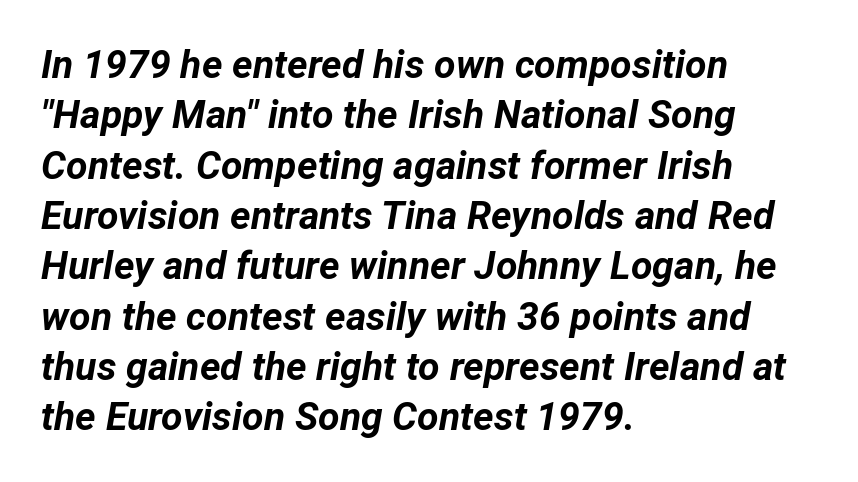
The image shows 39 px bold type, italic (leaning right); set left-aligned, normal line spacing (1.29x), normal letter spacing, not underlined; low stroke contrast and a medium x-height.
